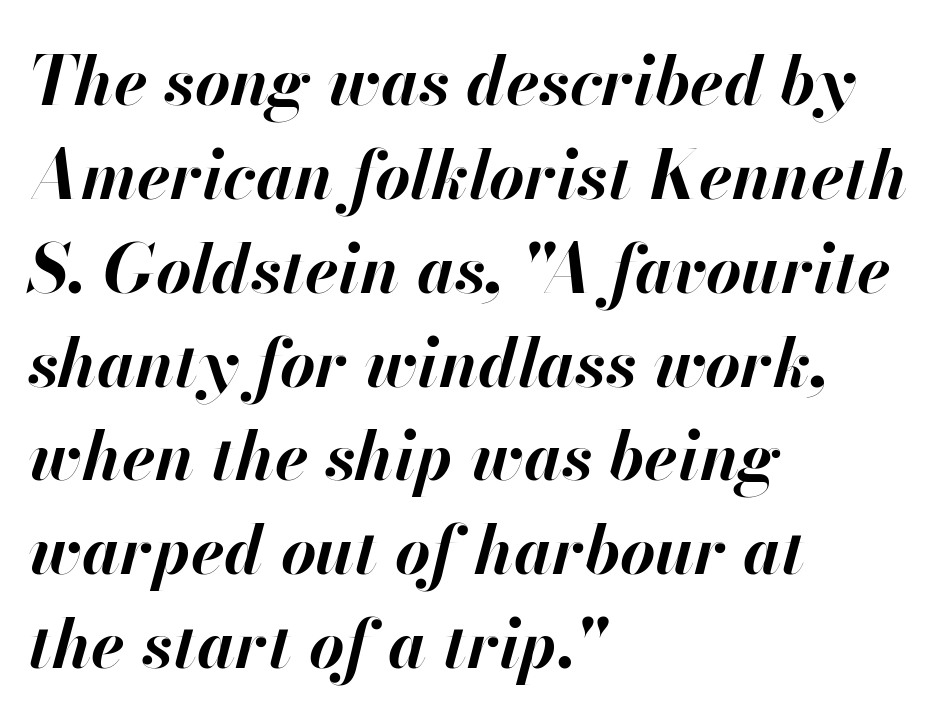
Rule under the text: the space is simply empty. This is heavy type, rendered in bold. Caption: standard tracking, unaltered. The text carries the slant typical of an italic or oblique font.
